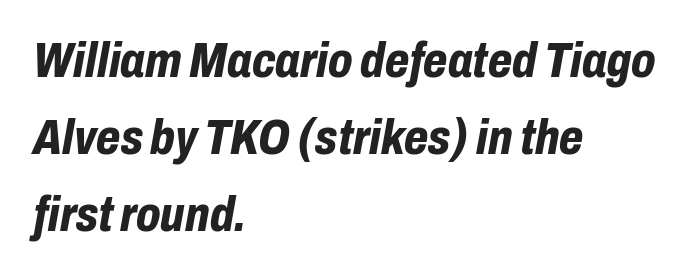
The rendering uses natural spacing where letterforms have individual widths. Compared with typical paragraphs, the rows here are spaced about the same. Rule under the text: the space is simply empty. In terms of posture, this sample is oblique.
